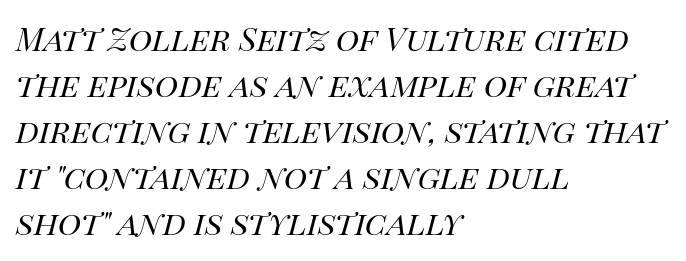
The image shows 32 px regular-weight type, italic (leaning right); set left-aligned, normal line spacing (1.44x), normal letter spacing, not underlined; high stroke contrast and a large x-height.
